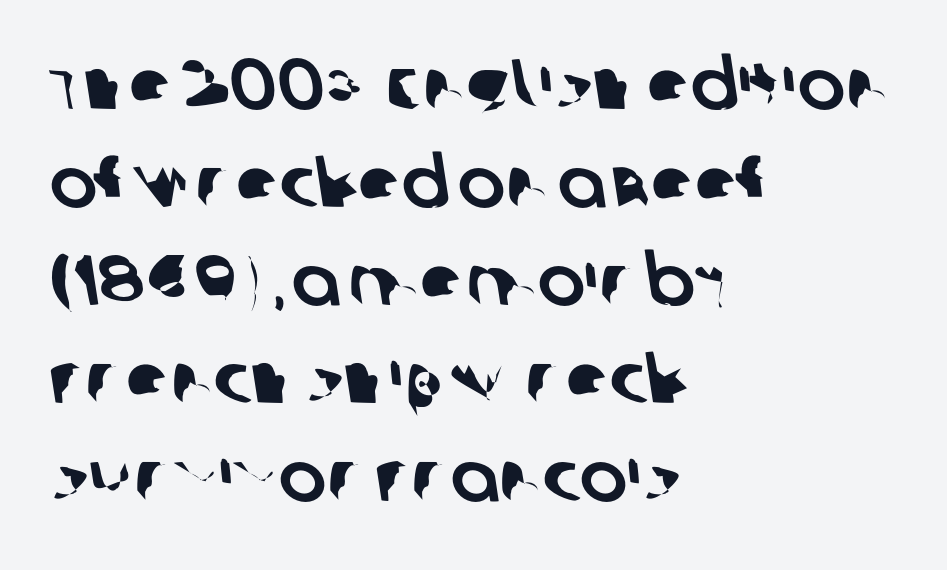
{"serif": "no", "width": "normal", "stroke_contrast": "low", "x_height": "large", "monospaced": "no", "underline": "no", "align": "left", "line_spacing": "normal", "line_spacing_ratio": 1.38, "letter_spacing": "normal", "letter_spacing_em": 0.0, "glyph_px": 71}
